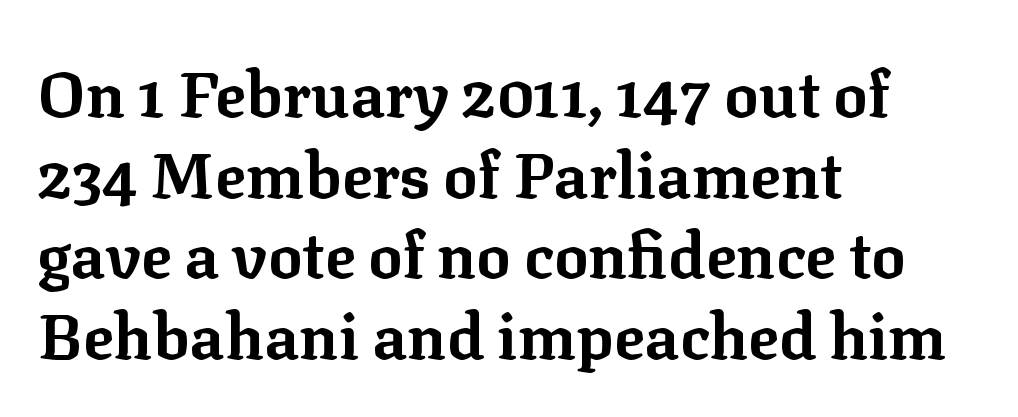
A typesetter would call this leading conventional body-copy spacing. The typography opts for an upright posture over an oblique one. The text was rendered using a seriffed face with decorative stroke endings. Just letters on the line, the space beneath them empty. Chunky letters — that's bold for sure. The letters advance in unequal steps, a hallmark of proportional type.
